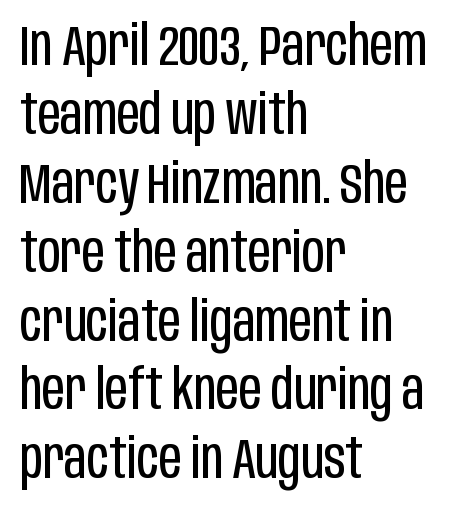
The image shows 56 px regular-weight, condensed sans-serif type, upright; set left-aligned, line spacing 1.23x, normal letter spacing, not underlined; low stroke contrast and a large x-height.
